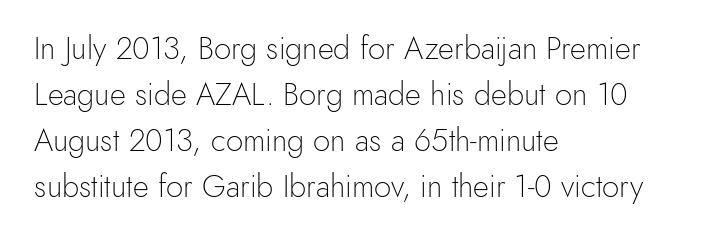
{"serif": "no", "italic": "no", "bold": "no", "weight": "light", "width": "normal", "x_height": "small", "monospaced": "no", "underline": "no", "align": "left", "line_spacing": "normal", "line_spacing_ratio": 1.48, "letter_spacing": "normal", "letter_spacing_em": 0.0, "glyph_px": 31}
